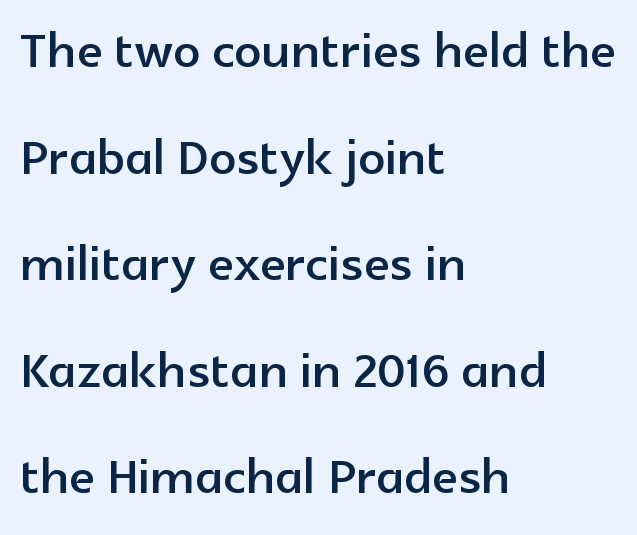
{"serif": "no", "italic": "no", "width": "normal", "x_height": "medium", "monospaced": "no", "underline": "no", "align": "left", "line_spacing": "normal", "line_spacing_ratio": 1.59, "letter_spacing": "normal", "letter_spacing_em": 0.0, "glyph_px": 67}
